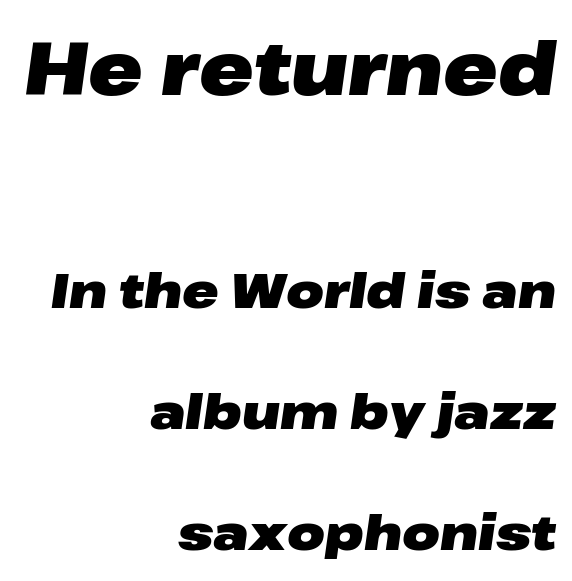
Q: Is the text bold? A: Yes.
Q: Is the text italic (slanted)? A: Yes, it leans right by about 8 degrees.
Q: Is the text underlined? A: No.
Q: How is the paragraph aligned? A: Right-aligned.
Q: Is the spacing between letters normal or unusually wide? A: Normal.
Q: Is the spacing between lines tight, normal or loose? A: Loose.
Q: Which block of text is set in a larger size, the first (top) or the second (bottom)? A: The first (top) one.
Q: Width (condensed, normal, or wide)? A: Wide.
Q: Stroke contrast? A: Low.
Q: x-height? A: Medium.
Q: Monospaced? A: No.
